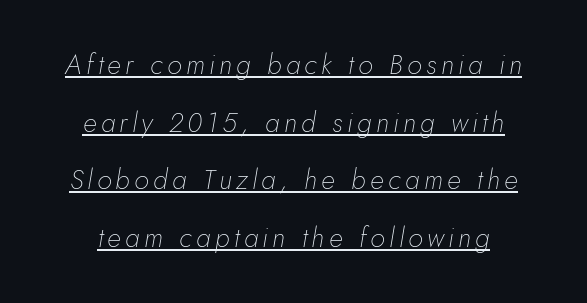
Q: Is the text bold? A: No.
Q: Is the text italic (slanted)? A: Yes, it leans right by about 5 degrees.
Q: Is the text underlined? A: Yes.
Q: How is the paragraph aligned? A: Centered.
Q: Is the spacing between lines tight, normal or loose? A: Loose.
